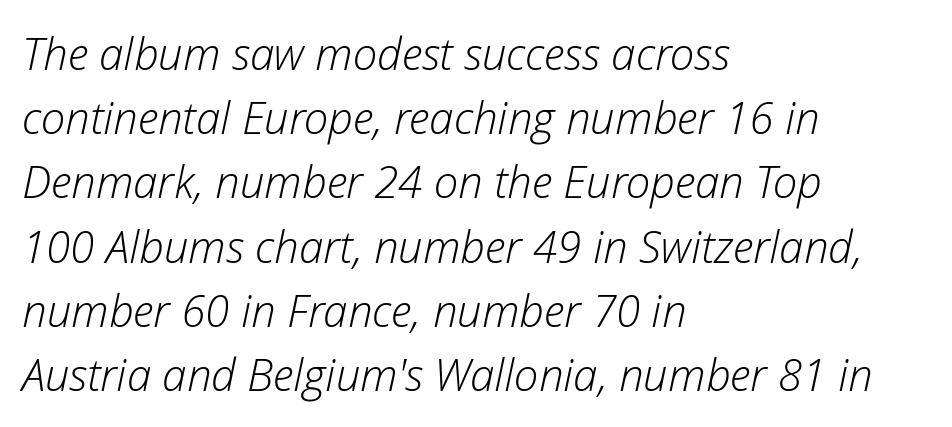
The image shows 44 px light type, italic (leaning right); set left-aligned, normal line spacing (1.46x), normal letter spacing, not underlined; low stroke contrast and a medium x-height.
